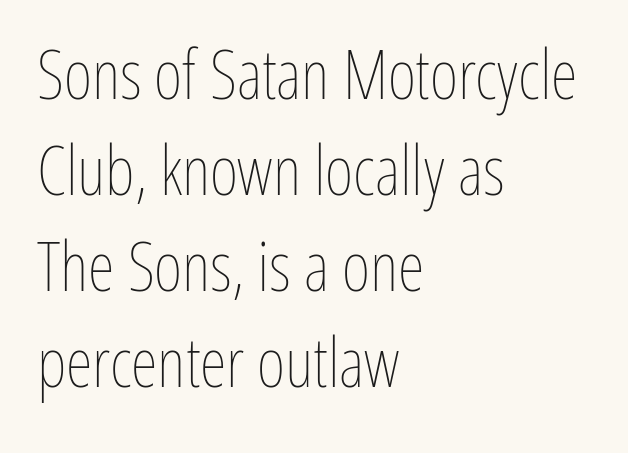
This sample uses an upright cut, with every glyph sitting square on the baseline. Is this a heavy cut? Hardly; it is regular or lighter. In terms of letterspacing, this is plain default setting. The passage shown is not underscored anywhere. Line starts are locked; line ends wander. The rows are spaced the way most documents space them.
